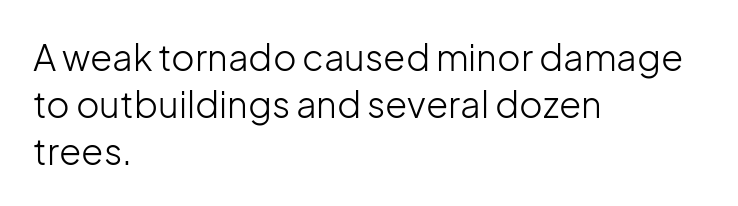
{"serif": "no", "italic": "no", "bold": "no", "weight": "light", "width": "normal", "stroke_contrast": "low", "x_height": "medium", "monospaced": "no", "underline": "no", "align": "left", "line_spacing": "normal", "line_spacing_ratio": 1.3, "letter_spacing": "normal", "letter_spacing_em": 0.0, "glyph_px": 36}
